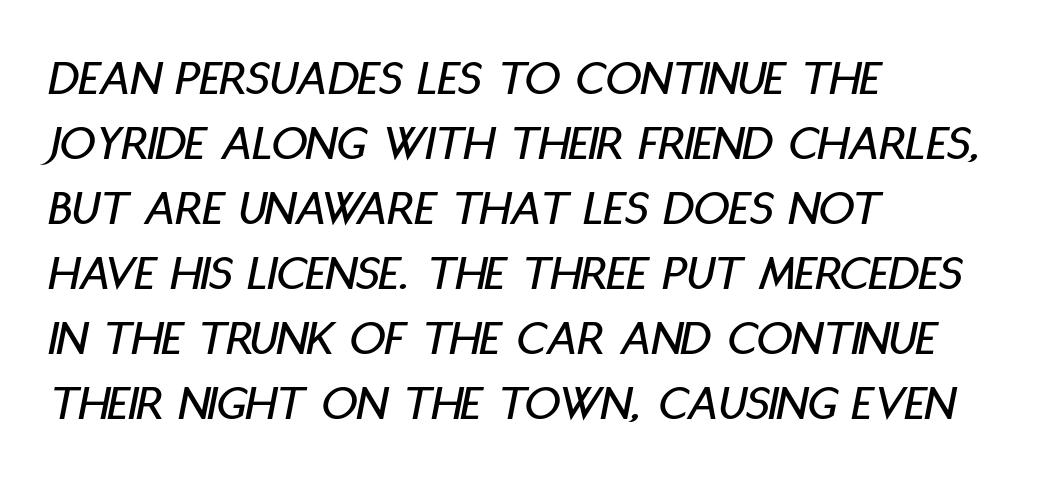
Notice how descenders clear the ascenders below comfortably — that's standard leading. Honestly, the letter spacing is just normal — you wouldn't notice it. Underlining? Definitely not there. Each letter keeps its own natural width here, so spacing adapts to shape. Posture: slanted.
